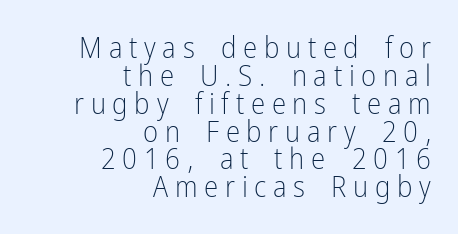
Each new line begins almost immediately beneath the previous one. Loose tracking; the words dissolve into strings of separated letters. These lines are set flush right with a ragged left edge. Honestly, there is no underline to notice here at all. The typography opts for an upright posture over an oblique one. The typesetting does not lean heavy: it is not bold.
